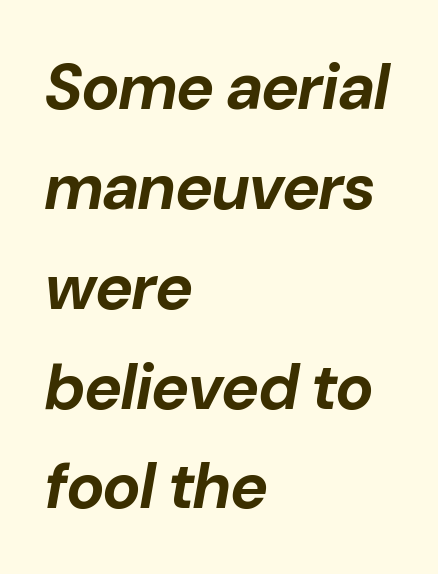
In terms of weight, the rendering is a true, heavy bold. The axis of the letterforms is tilted away from vertical. The passage shown is typed in a proportional face where columns would drift. You could call the tracking neutral — neither tight nor loose. Glance below the letters and you will spot only blank space. Whoever set this chose a conventional vertical rhythm.
